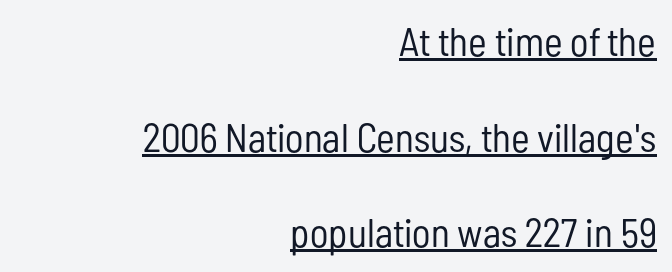
Q: Is the text bold? A: No.
Q: Is the text italic (slanted)? A: No, it is upright.
Q: Is the typeface a serif or a sans-serif typeface? A: Sans-serif.
Q: Is the text underlined? A: Yes.
Q: How is the paragraph aligned? A: Right-aligned.
Q: Is the spacing between letters normal or unusually wide? A: Normal.
Q: Is the spacing between lines tight, normal or loose? A: Loose.
Q: Width (condensed, normal, or wide)? A: Condensed.
Q: Stroke contrast? A: Low.
Q: x-height? A: Medium.
Q: Monospaced? A: No.
